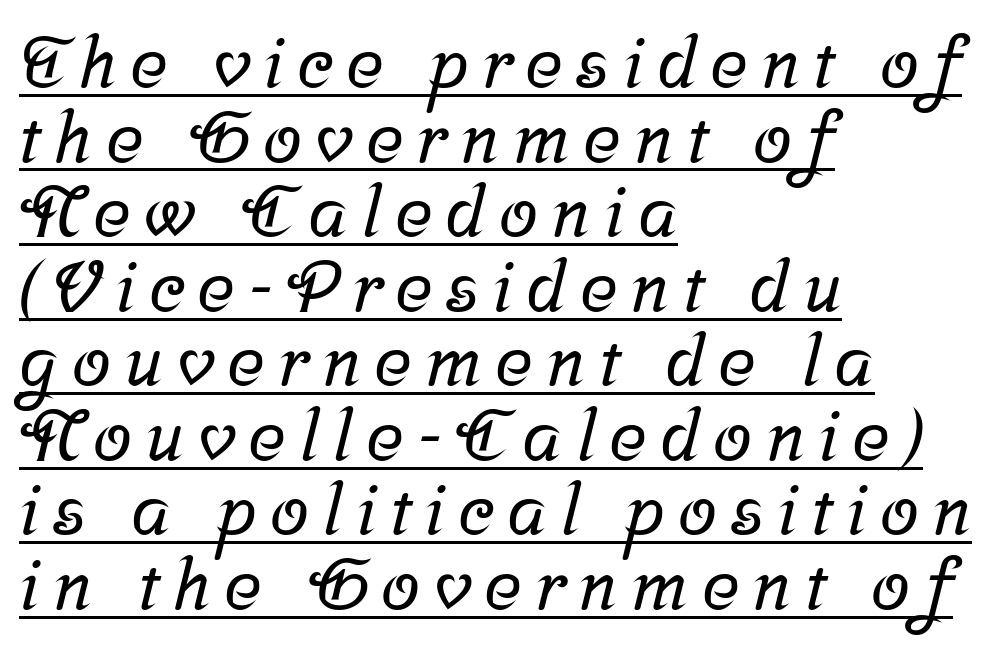
Q: Is the text underlined? A: Yes.
Q: How is the paragraph aligned? A: Left-aligned.
Q: Is the spacing between lines tight, normal or loose? A: Tight.
Q: Width (condensed, normal, or wide)? A: Normal.
Q: Stroke contrast? A: Low.
Q: x-height? A: Medium.
Q: Monospaced? A: No.
